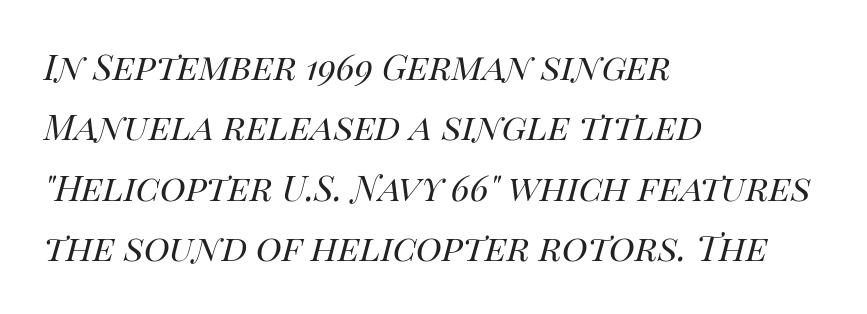
Designer's note — italics engaged. Proportional: the letters do not fall into vertical columns. The ragged edge is on the right, which tells us the setting is flush left. In terms of leading, this rendering sits right in the middle.
